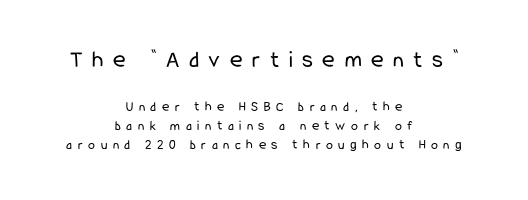
Q: Is the text bold? A: No.
Q: Is the text italic (slanted)? A: No, it is upright.
Q: Is the text underlined? A: No.
Q: How is the paragraph aligned? A: Centered.
Q: Is the spacing between letters normal or unusually wide? A: Unusually wide.
Q: Is the spacing between lines tight, normal or loose? A: Normal.
Q: Which block of text is set in a larger size, the first (top) or the second (bottom)? A: The first (top) one.
